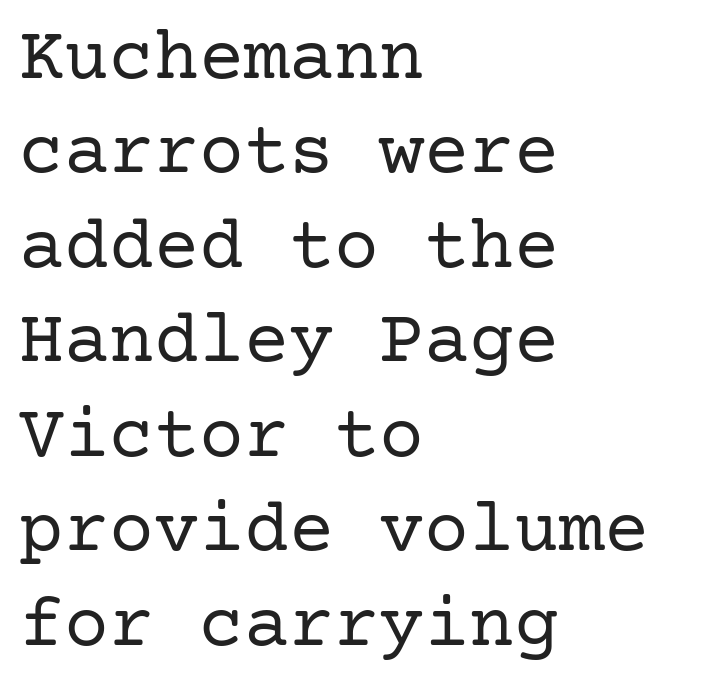
{"serif": "yes", "italic": "no", "bold": "no", "weight": "regular", "width": "normal", "stroke_contrast": "low", "x_height": "medium", "underline": "no", "align": "left", "line_spacing": "normal", "line_spacing_ratio": 1.26, "letter_spacing": "normal", "letter_spacing_em": 0.0, "glyph_px": 75}
